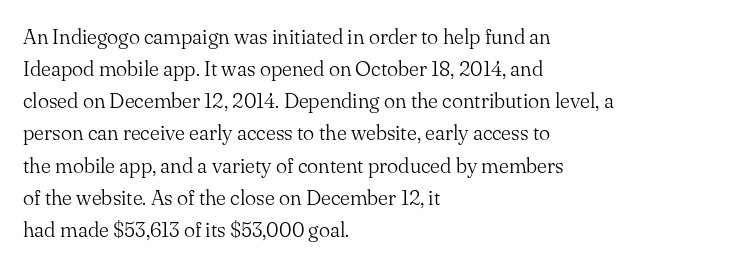
The image shows 21 px text type, upright; set left-aligned, normal line spacing (1.53x), normal letter spacing, not underlined.
